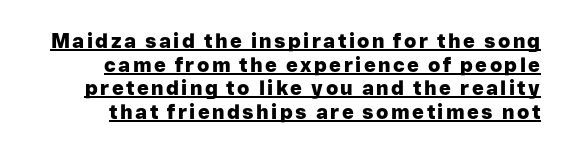
Students, observe the line beneath the letters — that is underlining. The letters are bold, with thick, heavy strokes. No italicization has been applied; the sample stays upright.
